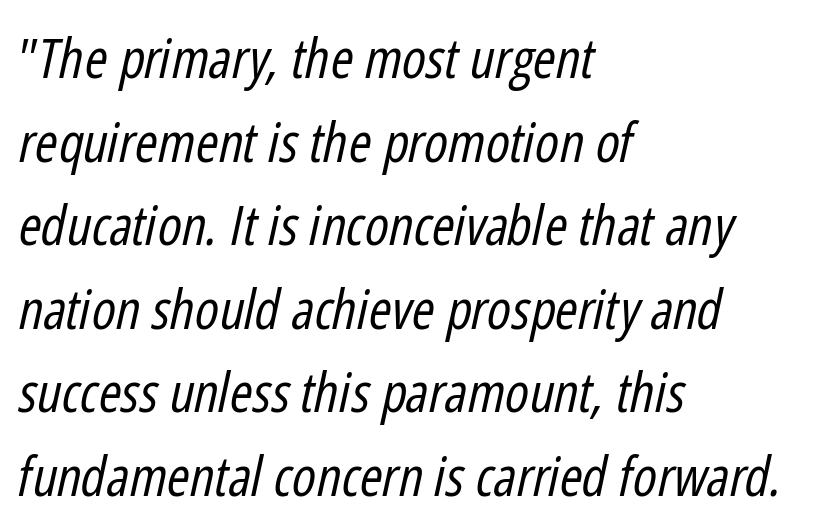
The lines sit at an ordinary, default distance from one another. Compared with a typical body face, this is equally light or lighter still. Each row of text sits above clean, open space. The line texture is even and compact thanks to regular tracking.
